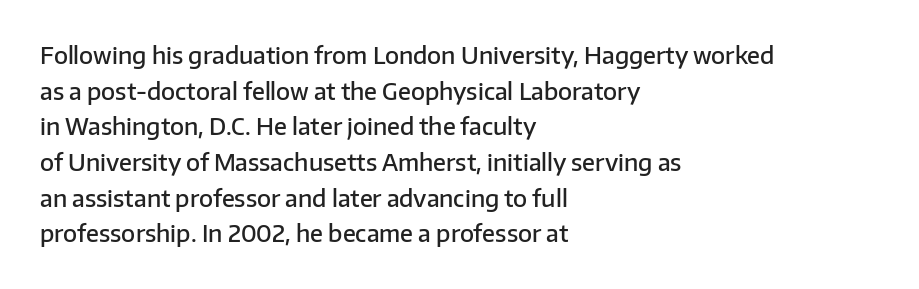
Notice how the passage keeps a crisp vertical edge on the left only. You could call the tracking neutral — neither tight nor loose. Compared with an ordinary text face, these strokes are moderately heavier — a semibold. No italicization has been applied; the sample stays upright.
